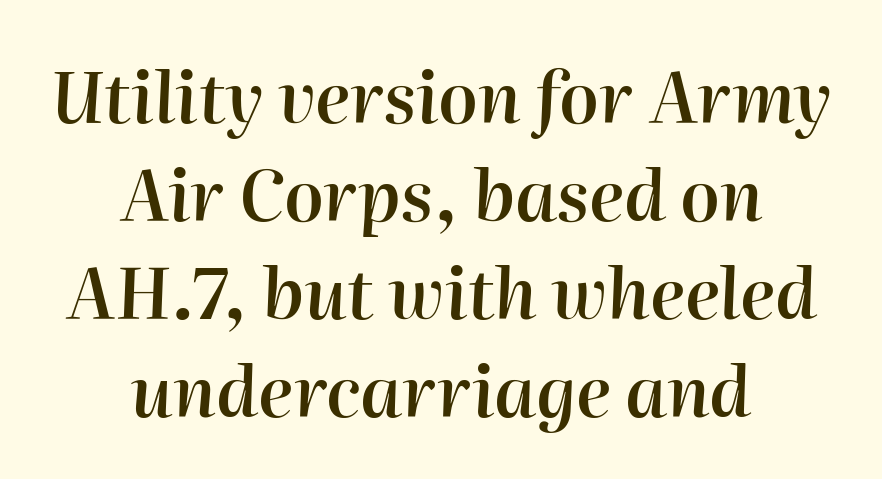
{"italic": "yes", "lean": "right", "slant_degrees": 2, "bold": "semi", "weight": "semibold", "width": "normal", "stroke_contrast": "high", "x_height": "medium", "monospaced": "no", "underline": "no", "align": "center", "line_spacing": "normal", "line_spacing_ratio": 1.4, "letter_spacing": "normal", "letter_spacing_em": 0.0, "glyph_px": 70}
